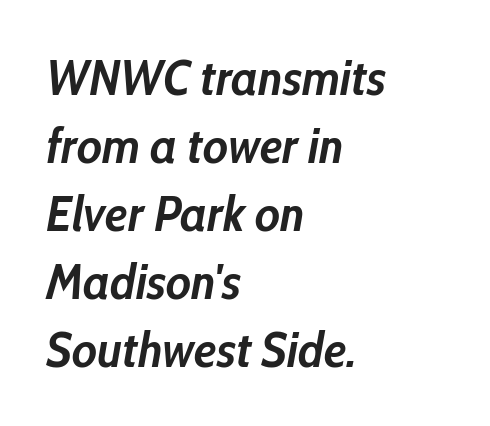
The image shows 50 px semibold, condensed type, italic (leaning right); set left-aligned, normal line spacing (1.36x), normal letter spacing, not underlined; low stroke contrast and a medium x-height.
